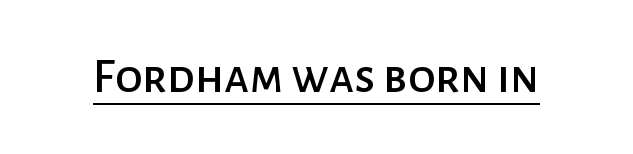
{"serif": "no", "italic": "no", "width": "normal", "stroke_contrast": "low", "x_height": "medium", "monospaced": "no", "underline": "yes", "letter_spacing": "normal", "letter_spacing_em": 0.0, "glyph_px": 49}
